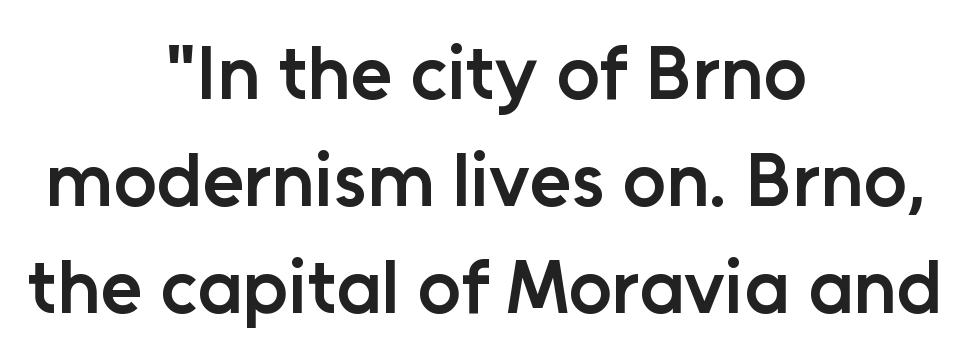
Q: Is the text bold? A: Semi-bold.
Q: Is the text italic (slanted)? A: No, it is upright.
Q: Is the typeface a serif or a sans-serif typeface? A: Sans-serif.
Q: Is the text underlined? A: No.
Q: How is the paragraph aligned? A: Centered.
Q: Is the spacing between letters normal or unusually wide? A: Normal.
Q: Is the spacing between lines tight, normal or loose? A: Normal.
Q: Width (condensed, normal, or wide)? A: Normal.
Q: Stroke contrast? A: Low.
Q: x-height? A: Medium.
Q: Monospaced? A: No.
